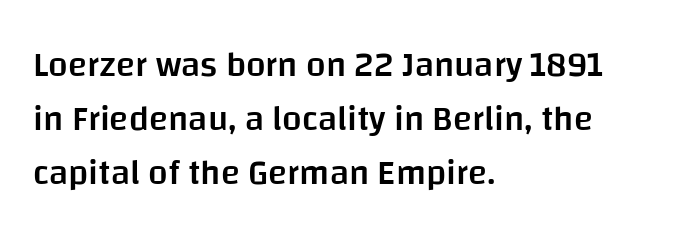
{"serif": "no", "italic": "no", "bold": "semi", "weight": "semibold", "width": "normal", "stroke_contrast": "low", "x_height": "large", "monospaced": "no", "underline": "no", "align": "left", "line_spacing": "normal", "line_spacing_ratio": 1.55, "letter_spacing": "normal", "letter_spacing_em": 0.0, "glyph_px": 35}
